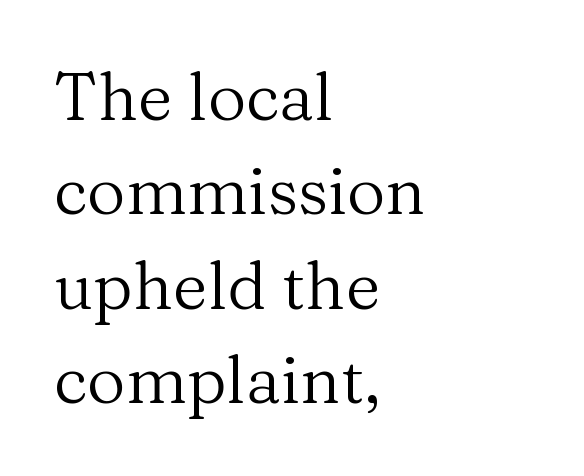
The image shows 67 px regular-weight serif type, upright; set left-aligned, normal line spacing (1.41x), normal letter spacing, not underlined; medium stroke contrast and a medium x-height.
